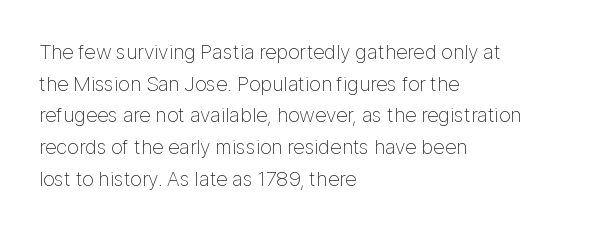
Style check: upright. Leftover space on each line is placed entirely after the last word. The rows are spaced the way most documents space them. The font is comparable to plain body text, perhaps lighter. Honestly, there is no underline to notice here at all. Nobody touched the tracking dial on this one.
